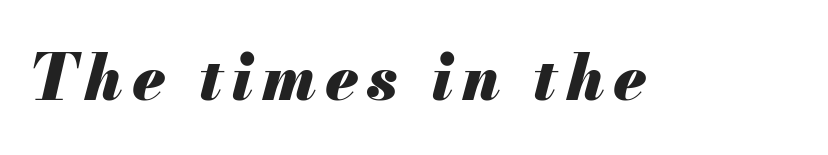
The image shows 63 px heavy type, italic (leaning right); set not underlined; medium stroke contrast and a small x-height.
